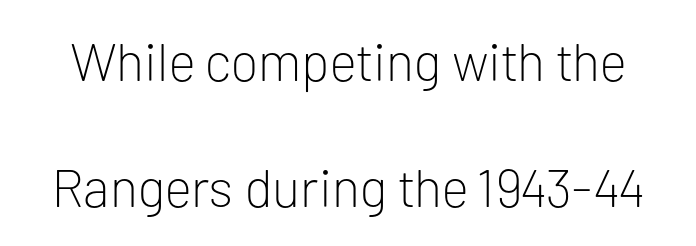
{"serif": "no", "italic": "no", "bold": "no", "weight": "light", "width": "normal", "stroke_contrast": "low", "x_height": "medium", "monospaced": "no", "underline": "no", "line_spacing": "loose", "line_spacing_ratio": 2.37, "letter_spacing": "normal", "letter_spacing_em": 0.0, "glyph_px": 53}
